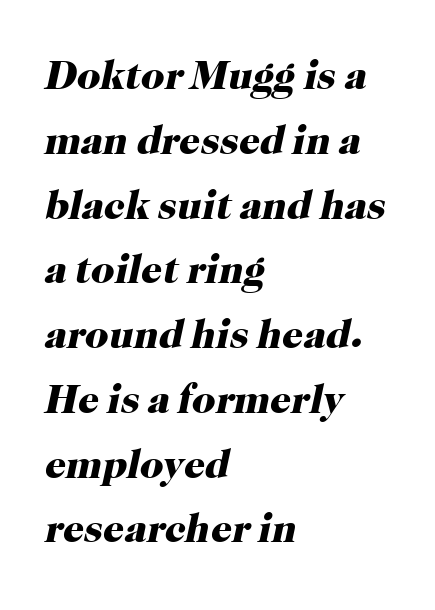
The image shows 41 px heavy serif type, italic (leaning right); set left-aligned, normal line spacing (1.58x), normal letter spacing, not underlined; high stroke contrast and a medium x-height.
